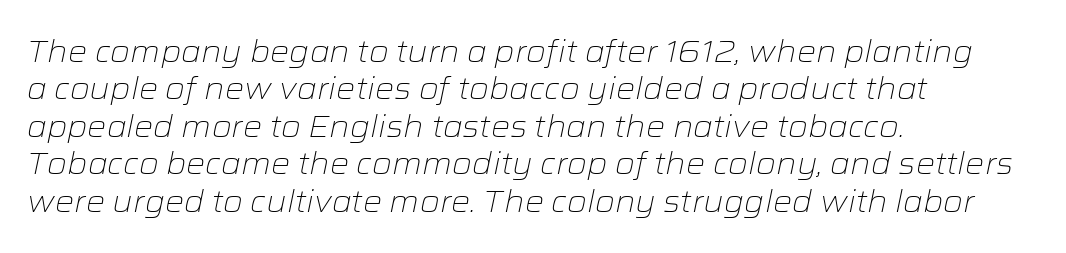
The image shows 30 px light, wide type, italic (leaning right); set left-aligned, normal line spacing (1.25x), normal letter spacing, not underlined; low stroke contrast and a medium x-height.
